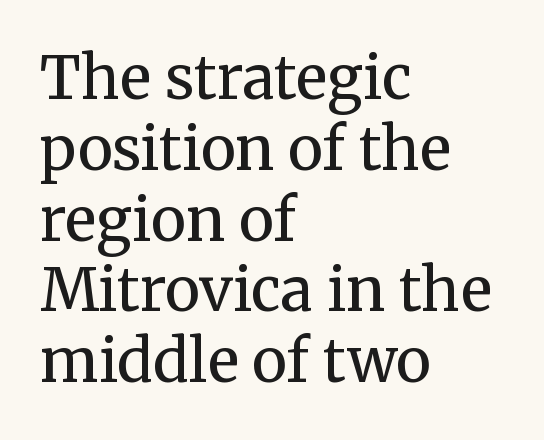
The image shows 59 px regular-weight serif type, upright; set left-aligned, line spacing 1.2x, normal letter spacing, not underlined; medium stroke contrast and a medium x-height.
